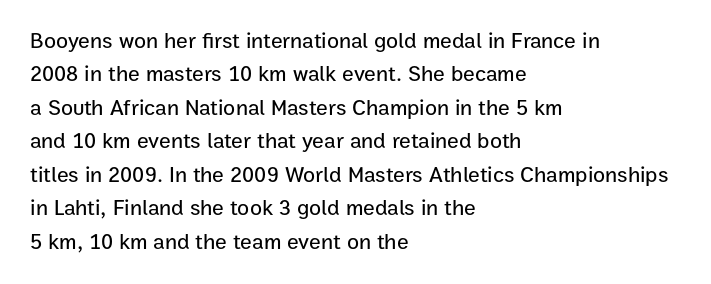
Regarding leading, the lines here are spaced in the standard way. The typography opts for an upright posture over an oblique one. Caption: multi-line text, flush left, ragged right. Nothing unusual about the tracking: characters are spaced as the font intends.
